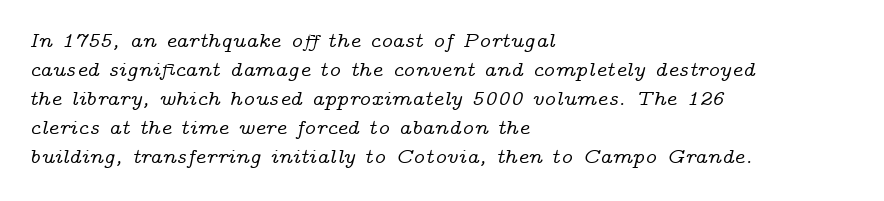
Q: Is the text italic (slanted)? A: Yes, it leans right by about 14 degrees.
Q: Is the text underlined? A: No.
Q: How is the paragraph aligned? A: Left-aligned.
Q: Is the spacing between letters normal or unusually wide? A: Normal.
Q: Is the spacing between lines tight, normal or loose? A: Normal.
